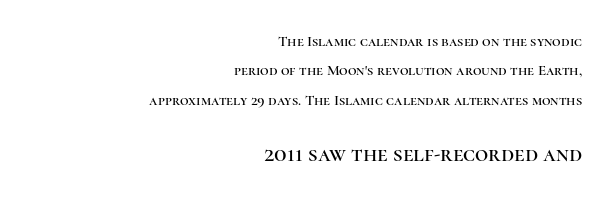
In terms of leading, this rendering errs on the spacious side. The gaps between neighbouring characters are ordinary and unremarkable. Style check: upright. Two sizes are in play, and the larger belongs to the second block. Right-aligned paragraph, ragged on the left.
